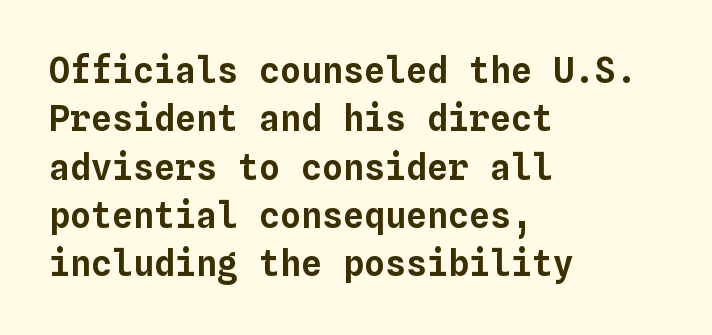
Q: Is the text italic (slanted)? A: No, it is upright.
Q: Is the text underlined? A: No.
Q: How is the paragraph aligned? A: Left-aligned.
Q: Is the spacing between letters normal or unusually wide? A: Normal.
Q: Is the spacing between lines tight, normal or loose? A: Normal.
Q: Width (condensed, normal, or wide)? A: Normal.
Q: Stroke contrast? A: Low.
Q: x-height? A: Medium.
Q: Monospaced? A: Yes.
